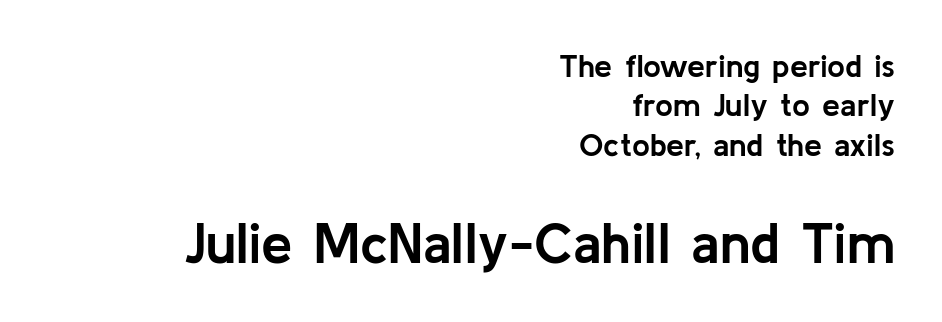
Posture: straight, roman, zero tilt. Typographic density is high because the face is bold. To sum up the face: it is a sans, with no serifs. Note: smaller setting up top, larger setting below. Is the block centered? No — it sits flush against the right margin.
